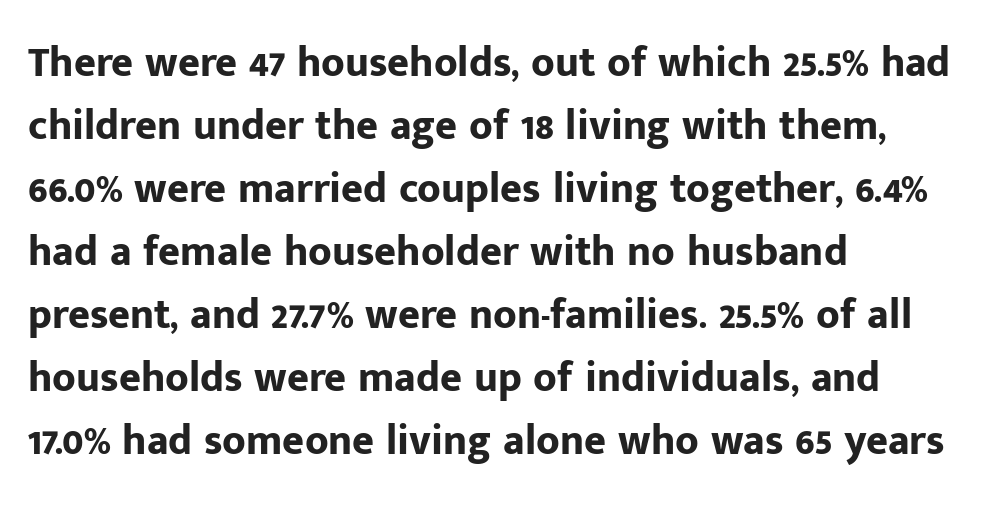
Q: Is the text bold? A: Yes.
Q: Is the text italic (slanted)? A: No, it is upright.
Q: Is the typeface a serif or a sans-serif typeface? A: Sans-serif.
Q: Is the text underlined? A: No.
Q: How is the paragraph aligned? A: Left-aligned.
Q: Is the spacing between letters normal or unusually wide? A: Normal.
Q: Is the spacing between lines tight, normal or loose? A: Normal.
Q: Width (condensed, normal, or wide)? A: Normal.
Q: Stroke contrast? A: Low.
Q: x-height? A: Medium.
Q: Monospaced? A: No.
